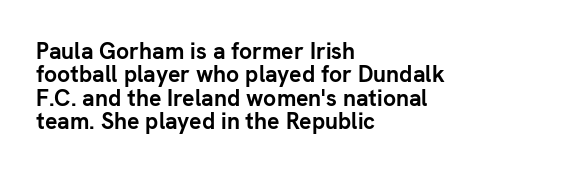
Alignment: flush left. This is roman type, the default non-slanted kind. No word sits above an underline. I'd describe the lettering as bold — thick and assertive. You could call the tracking neutral — neither tight nor loose. Interline gaps are noticeably narrow in this sample.
